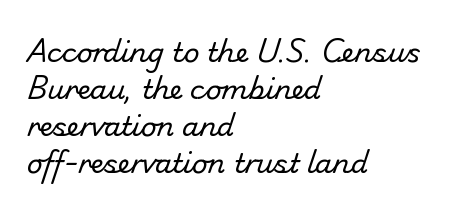
The image shows 27 px text type; set left-aligned, normal line spacing (1.37x), normal letter spacing, not underlined.
